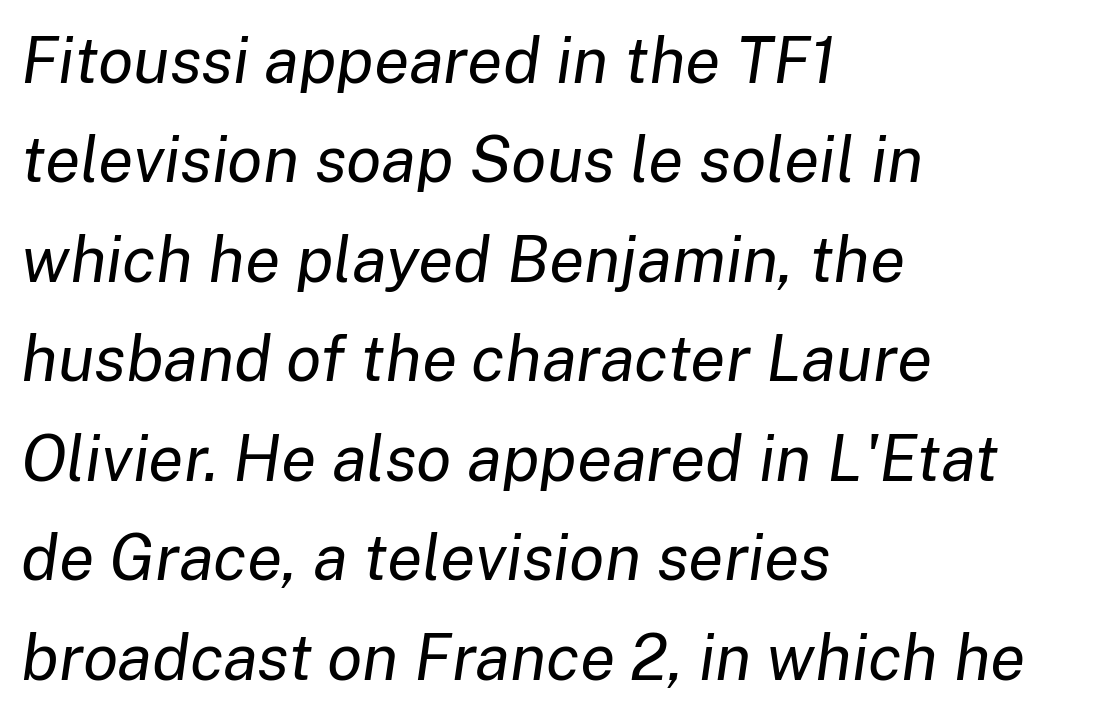
Q: Is the text bold? A: No.
Q: Is the text italic (slanted)? A: Yes, it leans right by about 8 degrees.
Q: Is the text underlined? A: No.
Q: How is the paragraph aligned? A: Left-aligned.
Q: Is the spacing between letters normal or unusually wide? A: Normal.
Q: Is the spacing between lines tight, normal or loose? A: Normal.
Q: Width (condensed, normal, or wide)? A: Normal.
Q: Stroke contrast? A: Low.
Q: x-height? A: Medium.
Q: Monospaced? A: No.
